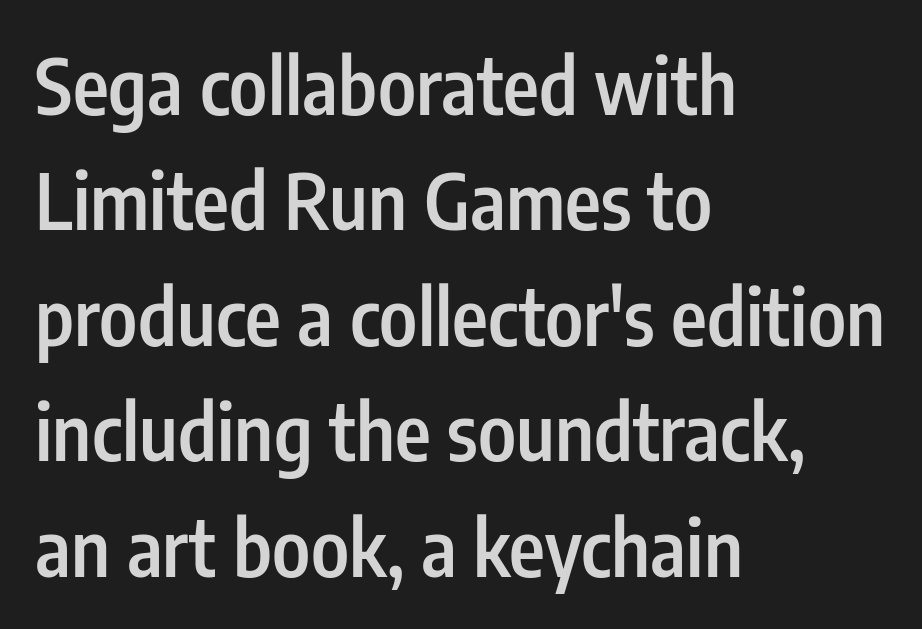
The image shows 77 px semibold, condensed sans-serif type, upright; set left-aligned, normal line spacing (1.5x), normal letter spacing, not underlined; low stroke contrast and a medium x-height.
